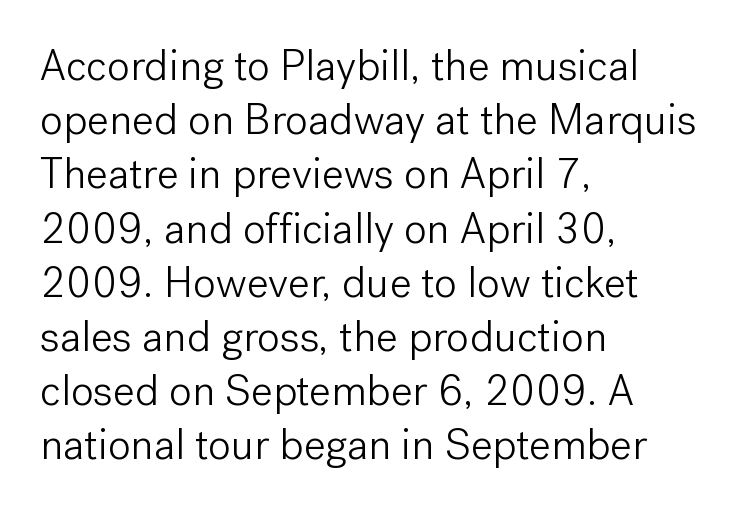
{"serif": "no", "italic": "no", "bold": "no", "weight": "light", "width": "normal", "stroke_contrast": "low", "x_height": "medium", "monospaced": "no", "underline": "no", "align": "left", "line_spacing": "normal", "line_spacing_ratio": 1.26, "letter_spacing": "normal", "letter_spacing_em": 0.0, "glyph_px": 43}
